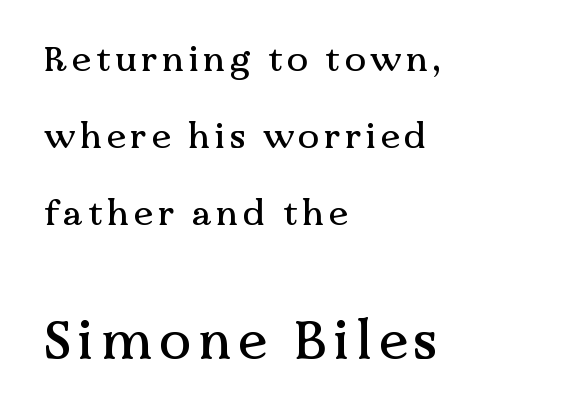
Varying glyph widths throughout — classic text-font behaviour. Casual observation: everything's shoved over to the left. Leading is clearly above the norm, producing a sparse column. In this sample the second text group is rendered at the bigger scale.
